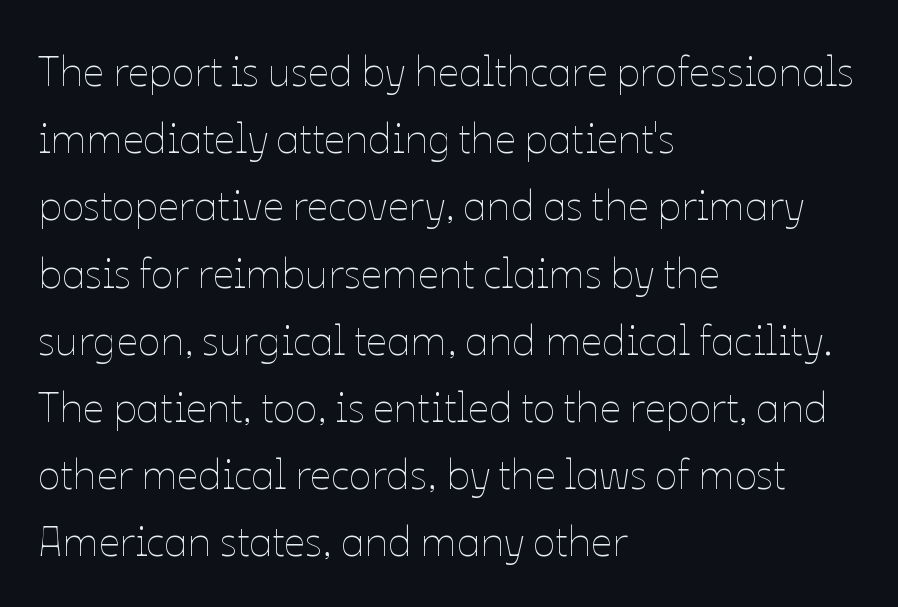
Q: Is the text bold? A: No.
Q: Is the text italic (slanted)? A: No, it is upright.
Q: Is the text underlined? A: No.
Q: How is the paragraph aligned? A: Left-aligned.
Q: Is the spacing between letters normal or unusually wide? A: Normal.
Q: Is the spacing between lines tight, normal or loose? A: Normal.
Q: Width (condensed, normal, or wide)? A: Normal.
Q: Stroke contrast? A: Low.
Q: x-height? A: Medium.
Q: Monospaced? A: No.
